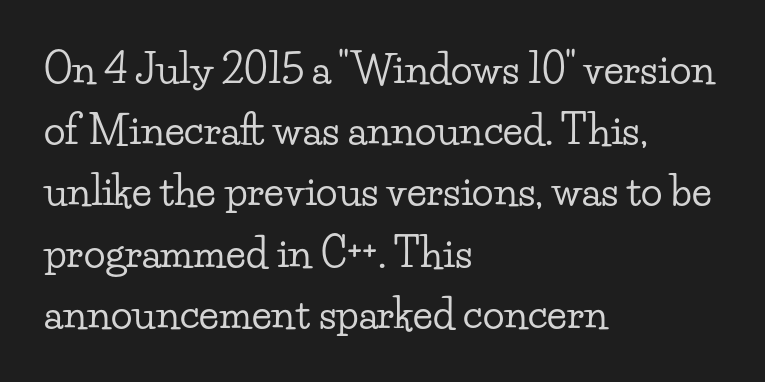
Q: Is the text italic (slanted)? A: No, it is upright.
Q: Is the typeface a serif or a sans-serif typeface? A: Serif.
Q: Is the text underlined? A: No.
Q: How is the paragraph aligned? A: Left-aligned.
Q: Is the spacing between letters normal or unusually wide? A: Normal.
Q: Is the spacing between lines tight, normal or loose? A: Normal.
Q: Width (condensed, normal, or wide)? A: Wide.
Q: Stroke contrast? A: Low.
Q: x-height? A: Small.
Q: Monospaced? A: No.
